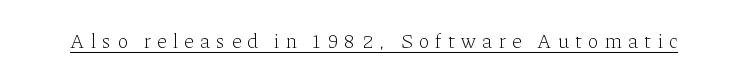
The image shows 20 px text type, upright; set unusually wide letter spacing (+0.32 em), underlined.
